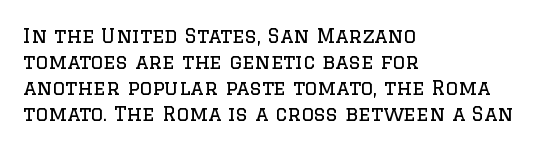
Q: Is the text bold? A: No.
Q: Is the text italic (slanted)? A: No, it is upright.
Q: Is the text underlined? A: No.
Q: How is the paragraph aligned? A: Left-aligned.
Q: Is the spacing between letters normal or unusually wide? A: Normal.
Q: Is the spacing between lines tight, normal or loose? A: Normal.
